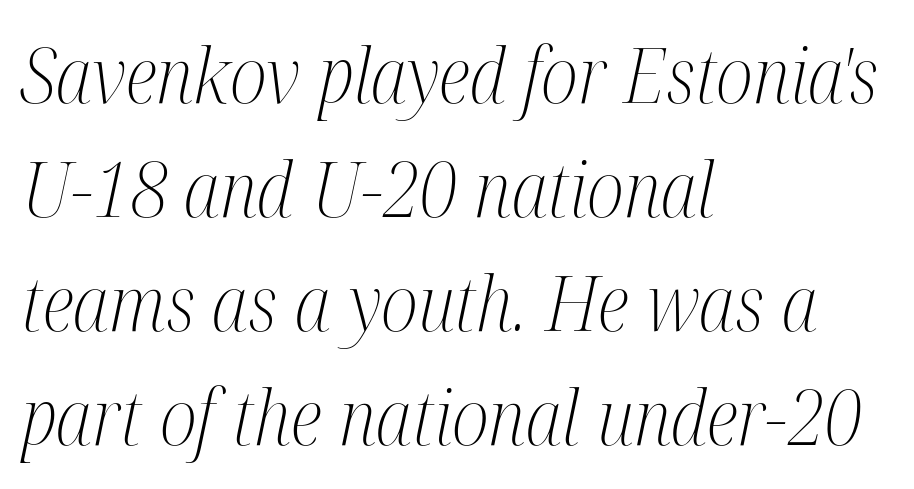
{"serif": "yes", "italic": "yes", "lean": "right", "slant_degrees": 12, "bold": "no", "weight": "light", "width": "condensed", "stroke_contrast": "medium", "x_height": "medium", "monospaced": "no", "underline": "no", "align": "left", "line_spacing": "normal", "line_spacing_ratio": 1.5, "letter_spacing": "normal", "letter_spacing_em": 0.0, "glyph_px": 76}
